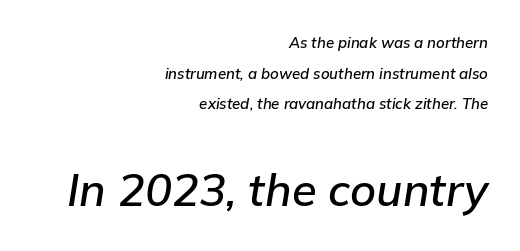
Varying glyph widths throughout — classic text-font behaviour. This layout puts the modest block above and the oversized block below. Default kerning and tracking; the words read as compact shapes. Has an underline been added? It has not.
